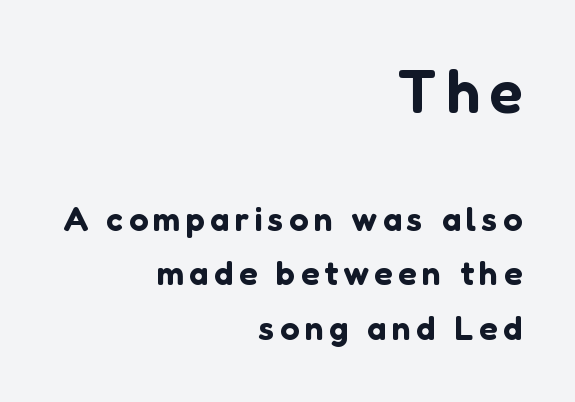
{"serif": "no", "italic": "no", "width": "normal", "stroke_contrast": "low", "x_height": "medium", "monospaced": "no", "underline": "no", "align": "right", "line_spacing": "normal", "line_spacing_ratio": 1.6, "larger_block": "first", "size_ratio": 1.76, "glyph_px": 60}
